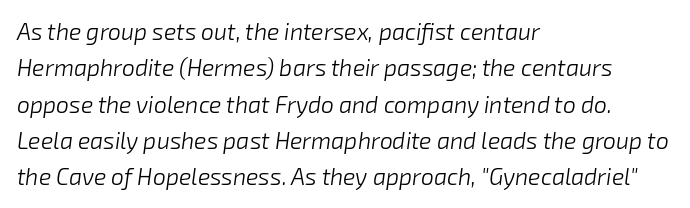
Q: Is the text bold? A: No.
Q: Is the text italic (slanted)? A: Yes, it leans right by about 8 degrees.
Q: Is the text underlined? A: No.
Q: How is the paragraph aligned? A: Left-aligned.
Q: Is the spacing between letters normal or unusually wide? A: Normal.
Q: Is the spacing between lines tight, normal or loose? A: Normal.
